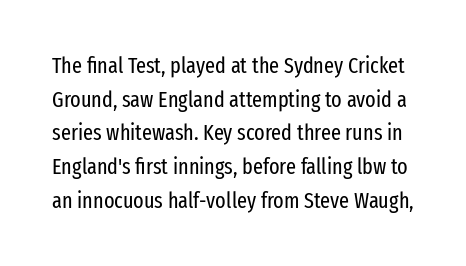
A bare baseline throughout the passage. Compared with typical paragraphs, the rows here are spaced about the same. Letter spacing: default. The lettering stays uniformly vertical, giving the passage a roman look. Each stroke keeps to a modest, everyday thickness or less.
